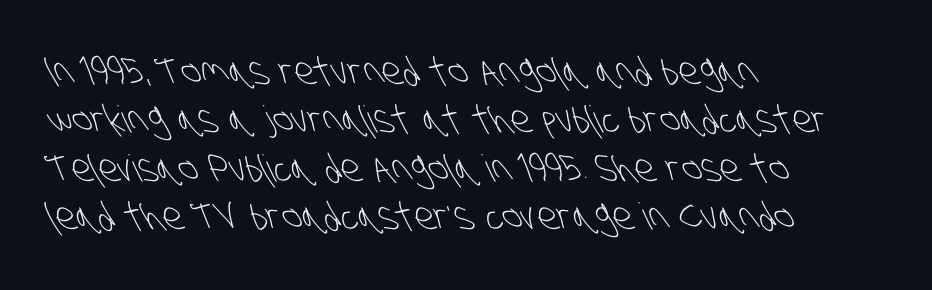
{"serif": "no", "bold": "no", "weight": "light", "width": "condensed", "stroke_contrast": "low", "x_height": "large", "monospaced": "no", "underline": "no", "align": "left", "line_spacing": "normal", "line_spacing_ratio": 1.31, "letter_spacing": "normal", "letter_spacing_em": 0.0, "glyph_px": 37}
